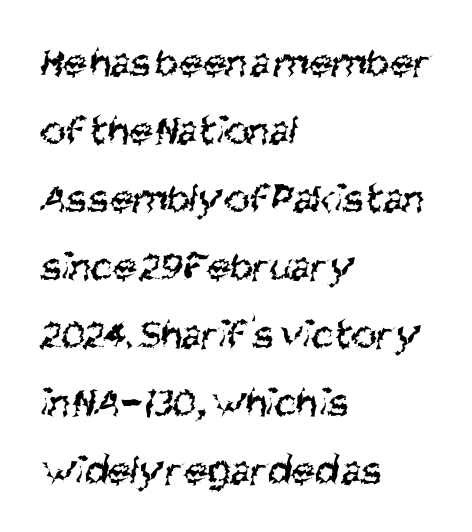
Q: Is the text bold? A: No.
Q: Is the typeface a serif or a sans-serif typeface? A: Sans-serif.
Q: Is the text underlined? A: No.
Q: How is the paragraph aligned? A: Left-aligned.
Q: Is the spacing between letters normal or unusually wide? A: Normal.
Q: Is the spacing between lines tight, normal or loose? A: Normal.
Q: Width (condensed, normal, or wide)? A: Condensed.
Q: Stroke contrast? A: Medium.
Q: x-height? A: Large.
Q: Monospaced? A: No.
